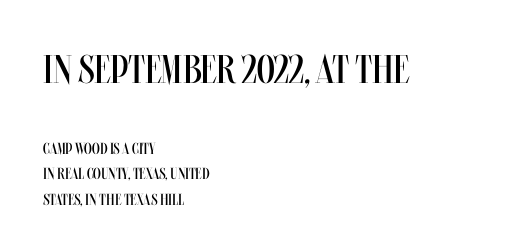
The image shows 40 px regular-weight, condensed type, upright; set left-aligned, normal line spacing (1.58x), normal letter spacing, not underlined; the first (top) block is 2.5x larger; medium stroke contrast and a large x-height.
